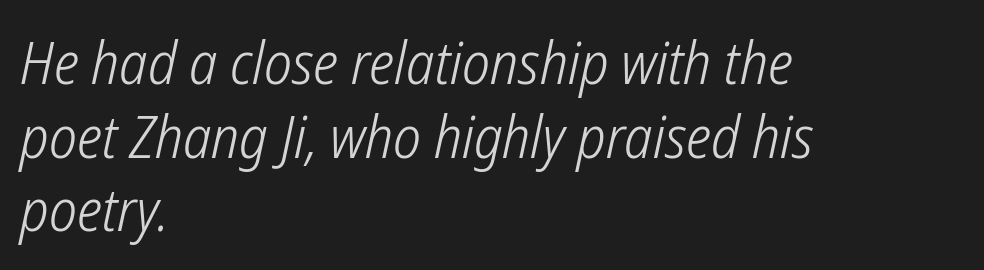
Honestly, there is no underline to notice here at all. The setting favours the left margin, as ordinary paragraphs usually do. Proportional: the letters do not fall into vertical columns. You could call the tracking neutral — neither tight nor loose.
